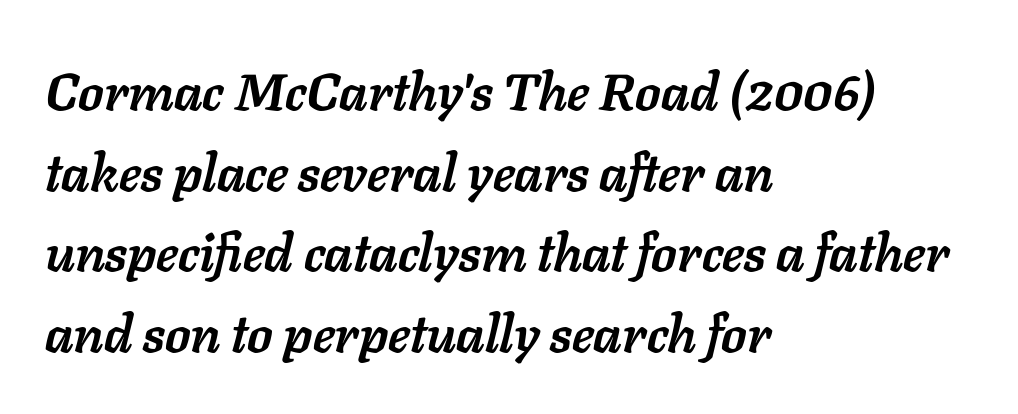
The rendering uses a moderate line-height, typical for paragraphs. A typesetter would call this proportional, since set widths differ per character. Caption: standard tracking, unaltered. The letters are bold, with thick, heavy strokes. The specimen omits any rule beneath the text block's lines. Visually the block forms a straight wall on the left and a jagged coastline on the right.
